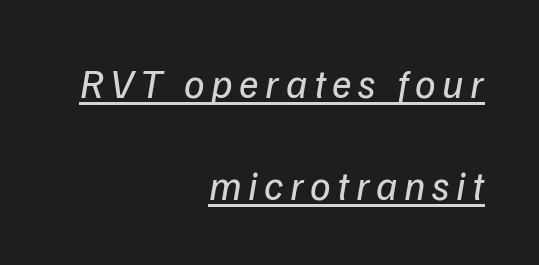
Each line of the rendering has a horizontal stroke beneath the glyphs. On a weight scale, this lands at 450 or below. The face used here is proportionally spaced, like ordinary book or web type. This rendering employs a face without finishing strokes, i.e., a sans-serif.
